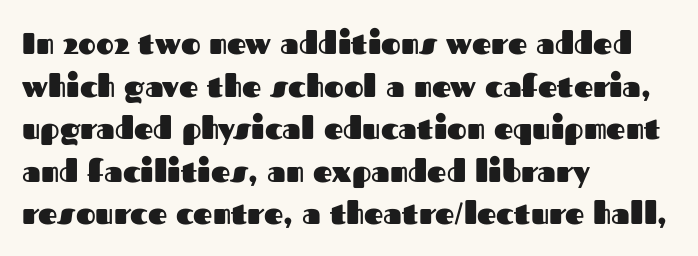
The image shows 30 px heavy sans-serif type, upright; set left-aligned, normal line spacing (1.42x), normal letter spacing, not underlined; medium stroke contrast and a medium x-height.
